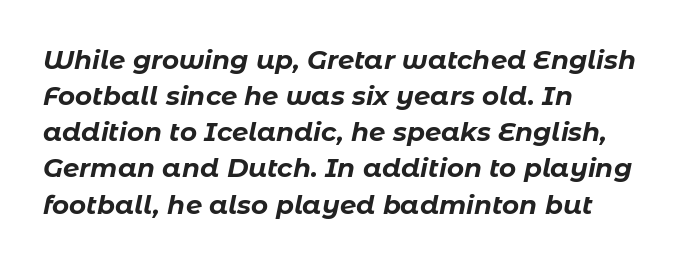
Q: Is the text bold? A: Yes.
Q: Is the text italic (slanted)? A: Yes, it leans right by about 11 degrees.
Q: Is the text underlined? A: No.
Q: How is the paragraph aligned? A: Left-aligned.
Q: Is the spacing between letters normal or unusually wide? A: Normal.
Q: Is the spacing between lines tight, normal or loose? A: Normal.
